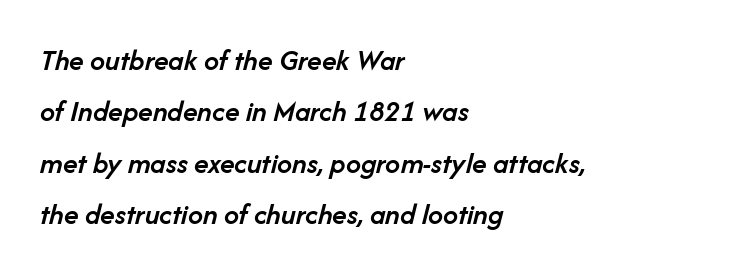
The image shows 30 px semibold type, italic (leaning right); set left-aligned, line spacing 1.71x, normal letter spacing, not underlined; low stroke contrast and a medium x-height.
